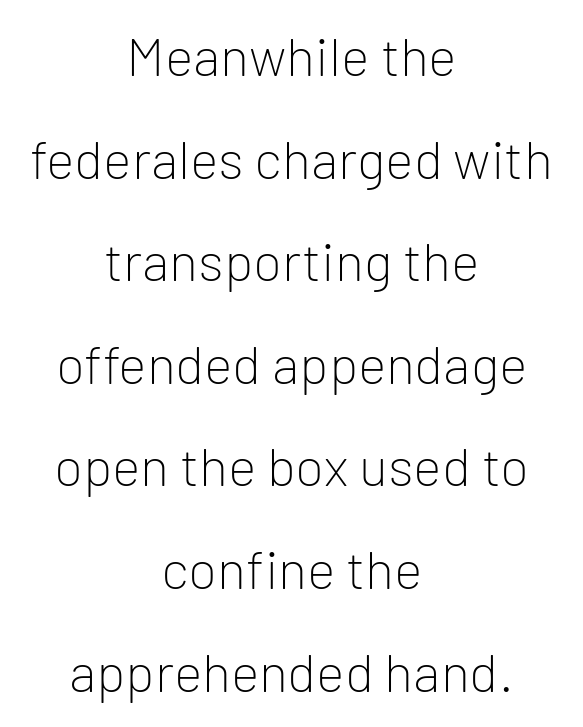
The image shows 54 px light sans-serif type, upright; set centered, loose line spacing (1.9x), normal letter spacing, not underlined; low stroke contrast and a medium x-height.
